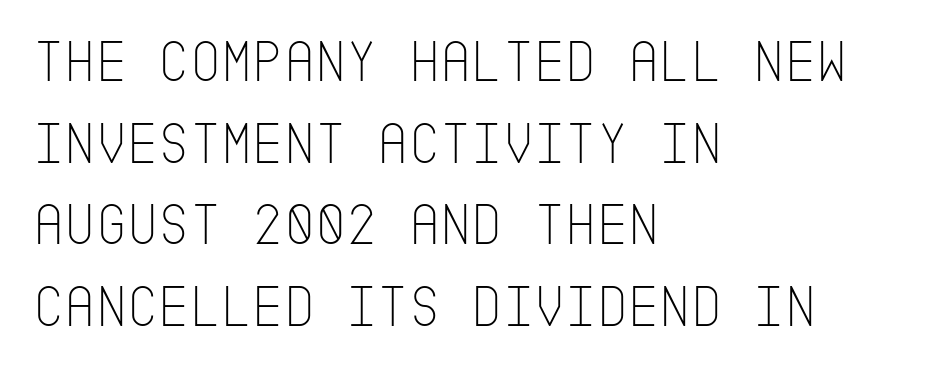
Compared with typical body copy, the letter spacing here is the same. The weight would be labelled regular, book, light, or lighter still. Successive baselines arrive at the customary interval. A roman cut, with each character standing at attention. The words here are not underlined.
